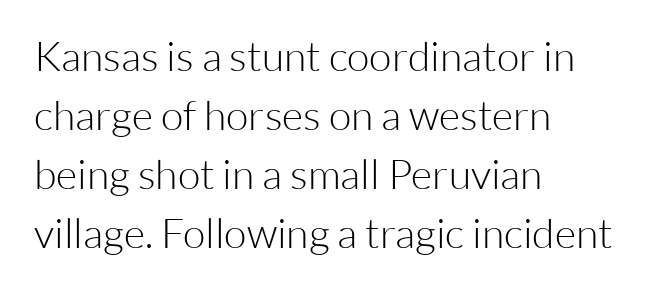
{"serif": "no", "italic": "no", "bold": "no", "weight": "light", "width": "normal", "stroke_contrast": "low", "x_height": "medium", "monospaced": "no", "underline": "no", "align": "left", "line_spacing": "normal", "line_spacing_ratio": 1.44, "letter_spacing": "normal", "letter_spacing_em": 0.0, "glyph_px": 41}
